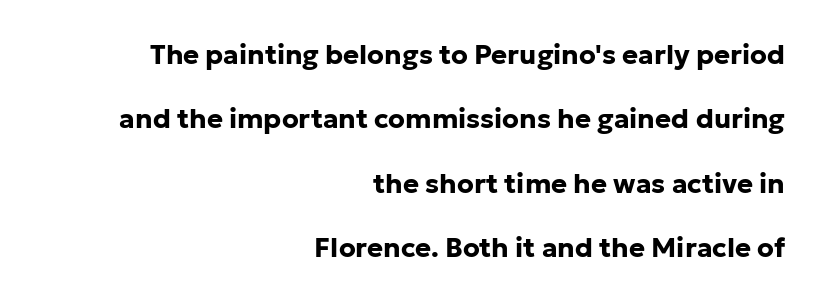
Decoration check: the copy has no underline. Compared with typical body copy, the letter spacing here is the same. The typography opts for an upright posture over an oblique one. Where is the straight margin? On the right. Bold? Absolutely — the strokes are thick and heavy.
